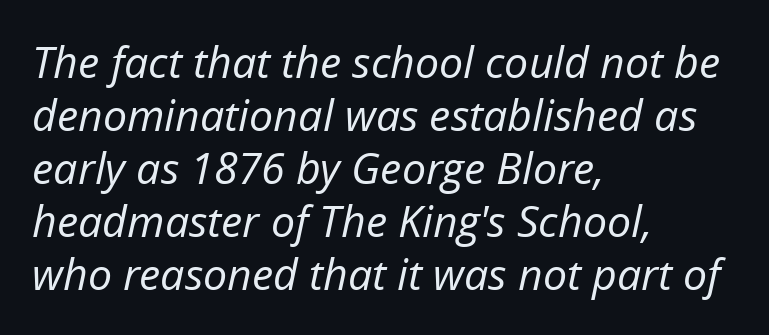
Q: Is the text bold? A: No.
Q: Is the text italic (slanted)? A: Yes, it leans right by about 12 degrees.
Q: Is the text underlined? A: No.
Q: How is the paragraph aligned? A: Left-aligned.
Q: Is the spacing between letters normal or unusually wide? A: Normal.
Q: Width (condensed, normal, or wide)? A: Normal.
Q: Stroke contrast? A: Low.
Q: x-height? A: Medium.
Q: Monospaced? A: No.
